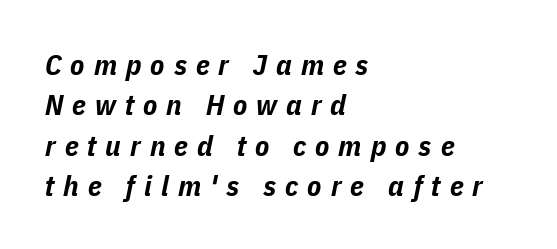
Q: Is the text bold? A: Yes.
Q: Is the text italic (slanted)? A: Yes, it leans right by about 11 degrees.
Q: Is the text underlined? A: No.
Q: How is the paragraph aligned? A: Left-aligned.
Q: Is the spacing between letters normal or unusually wide? A: Unusually wide.
Q: Is the spacing between lines tight, normal or loose? A: Normal.
Q: Width (condensed, normal, or wide)? A: Condensed.
Q: Stroke contrast? A: Low.
Q: x-height? A: Medium.
Q: Monospaced? A: No.
